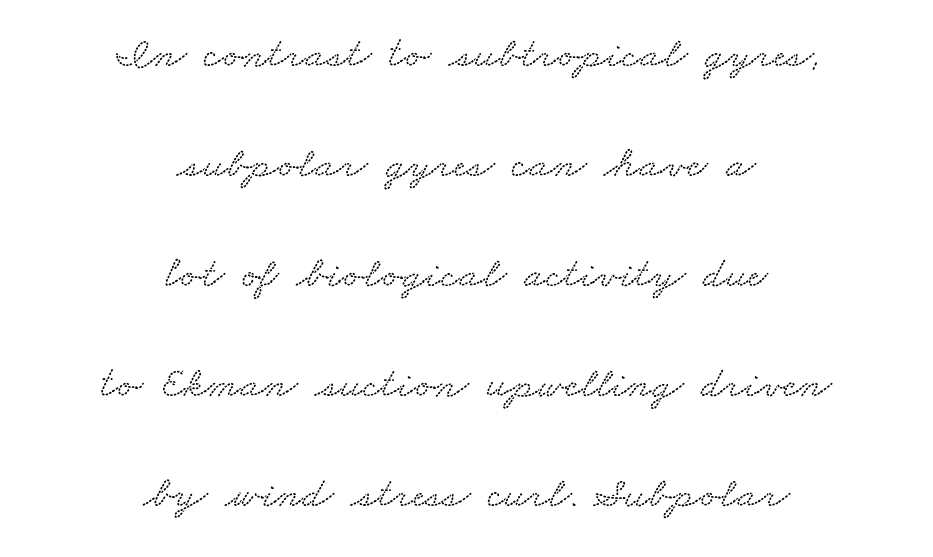
The space directly below the letters is spotless. Here the glyphs are tracked normally, forming tight word shapes. Each letter keeps its own natural width here, so spacing adapts to shape. Letterform terminals end in serifs throughout the passage.
